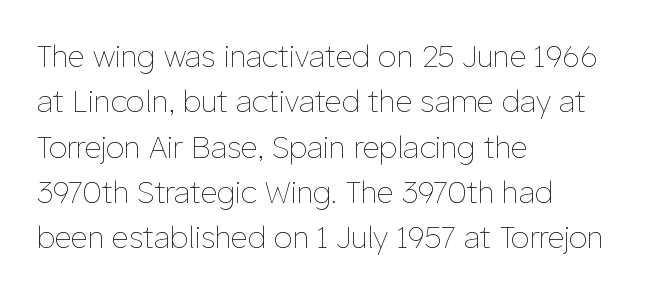
Type without underlining. Each new line begins a customary step beneath the previous one. The ragged edge is on the right, which tells us the setting is flush left. The axis of the letterforms is exactly vertical.
